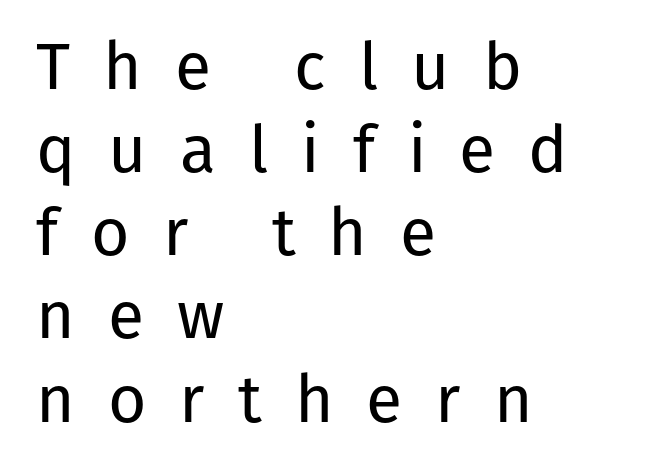
Q: Is the text bold? A: No.
Q: Is the text italic (slanted)? A: No, it is upright.
Q: Is the typeface a serif or a sans-serif typeface? A: Sans-serif.
Q: Is the text underlined? A: No.
Q: How is the paragraph aligned? A: Left-aligned.
Q: Is the spacing between letters normal or unusually wide? A: Unusually wide.
Q: Is the spacing between lines tight, normal or loose? A: Normal.
Q: Width (condensed, normal, or wide)? A: Normal.
Q: Stroke contrast? A: Low.
Q: x-height? A: Medium.
Q: Monospaced? A: No.
